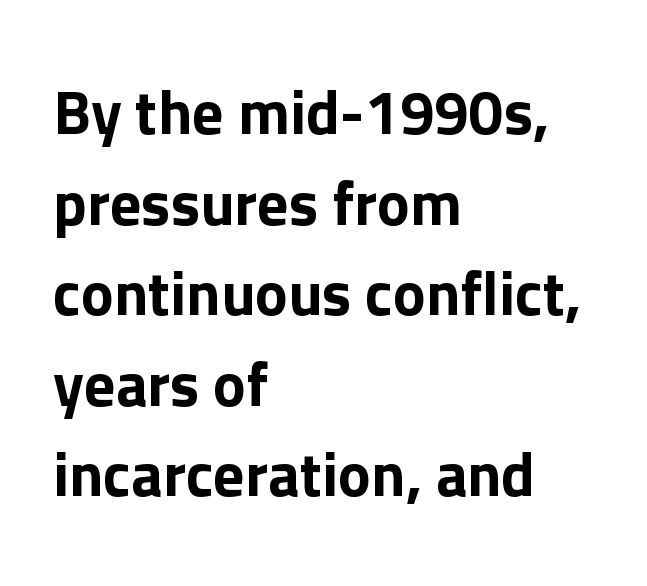
{"serif": "no", "italic": "no", "width": "normal", "stroke_contrast": "low", "x_height": "medium", "monospaced": "no", "underline": "no", "align": "left", "line_spacing": "normal", "line_spacing_ratio": 1.46, "letter_spacing": "normal", "letter_spacing_em": 0.0, "glyph_px": 62}
